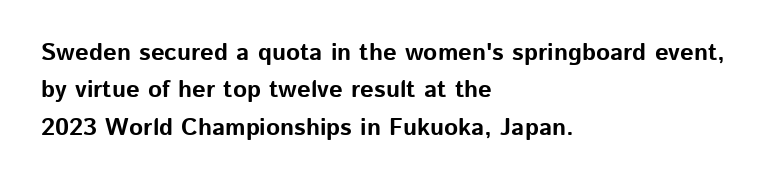
Q: Is the text bold? A: Yes.
Q: Is the text italic (slanted)? A: No, it is upright.
Q: Is the text underlined? A: No.
Q: How is the paragraph aligned? A: Left-aligned.
Q: Is the spacing between letters normal or unusually wide? A: Normal.
Q: Is the spacing between lines tight, normal or loose? A: Normal.
